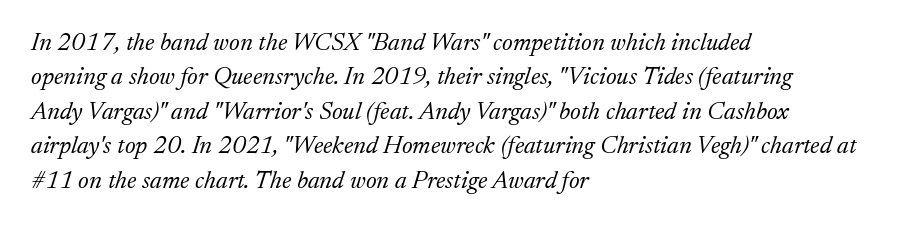
Q: Is the text bold? A: No.
Q: Is the text italic (slanted)? A: Yes, it leans right by about 17 degrees.
Q: Is the text underlined? A: No.
Q: How is the paragraph aligned? A: Left-aligned.
Q: Is the spacing between letters normal or unusually wide? A: Normal.
Q: Is the spacing between lines tight, normal or loose? A: Normal.
